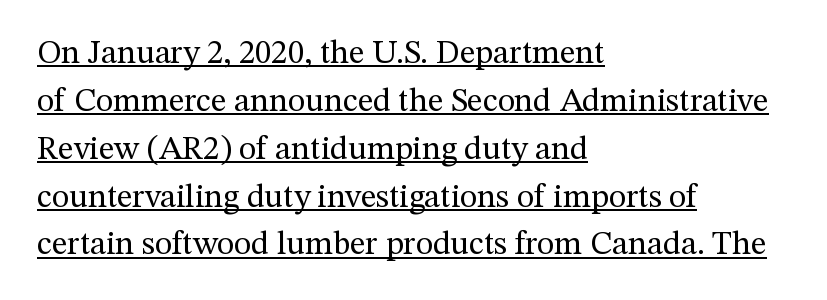
Q: Is the text bold? A: No.
Q: Is the text italic (slanted)? A: No, it is upright.
Q: Is the typeface a serif or a sans-serif typeface? A: Serif.
Q: Is the text underlined? A: Yes.
Q: How is the paragraph aligned? A: Left-aligned.
Q: Is the spacing between letters normal or unusually wide? A: Normal.
Q: Is the spacing between lines tight, normal or loose? A: Normal.
Q: Width (condensed, normal, or wide)? A: Normal.
Q: Stroke contrast? A: Medium.
Q: x-height? A: Medium.
Q: Monospaced? A: No.
